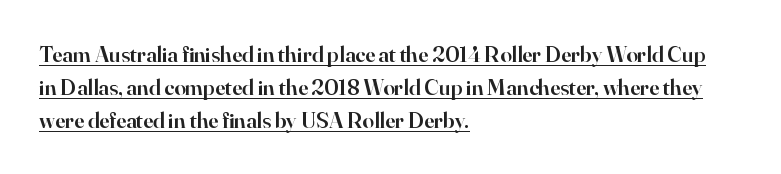
Q: Is the text bold? A: Semi-bold.
Q: Is the text italic (slanted)? A: No, it is upright.
Q: Is the text underlined? A: Yes.
Q: How is the paragraph aligned? A: Left-aligned.
Q: Is the spacing between letters normal or unusually wide? A: Normal.
Q: Is the spacing between lines tight, normal or loose? A: Normal.
